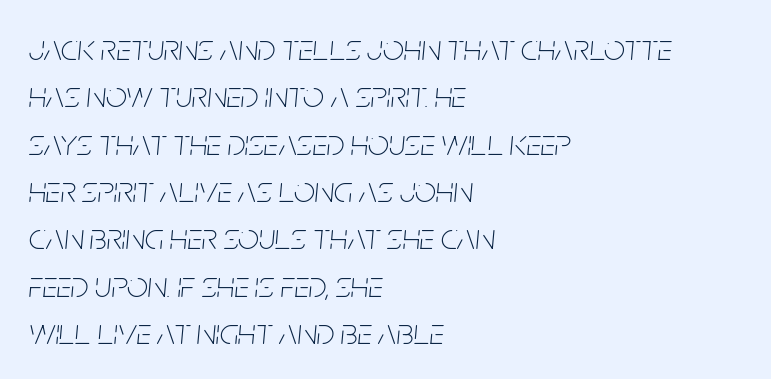
Students, observe: this is what conventionally led text looks like. The letters look calm and open, with moderate or lighter stems. Leftover space on each line is placed entirely after the last word. The type is set solid horizontally, with unmodified tracking. Proportional: the letters do not fall into vertical columns. The lettering tilts uniformly, giving the passage an italic look.
